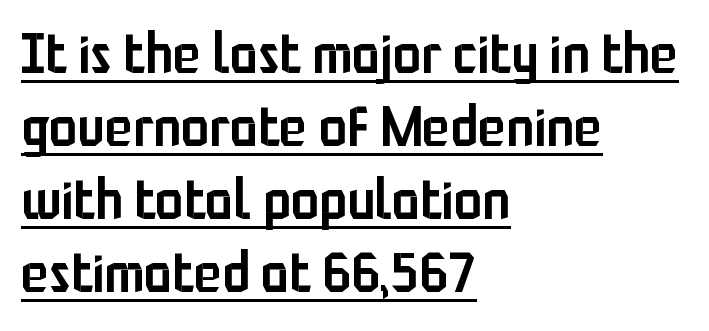
Q: Is the text bold? A: Semi-bold.
Q: Is the text italic (slanted)? A: No, it is upright.
Q: Is the typeface a serif or a sans-serif typeface? A: Sans-serif.
Q: Is the text underlined? A: Yes.
Q: How is the paragraph aligned? A: Left-aligned.
Q: Is the spacing between letters normal or unusually wide? A: Normal.
Q: Is the spacing between lines tight, normal or loose? A: Normal.
Q: Width (condensed, normal, or wide)? A: Condensed.
Q: Stroke contrast? A: Low.
Q: x-height? A: Medium.
Q: Monospaced? A: No.
